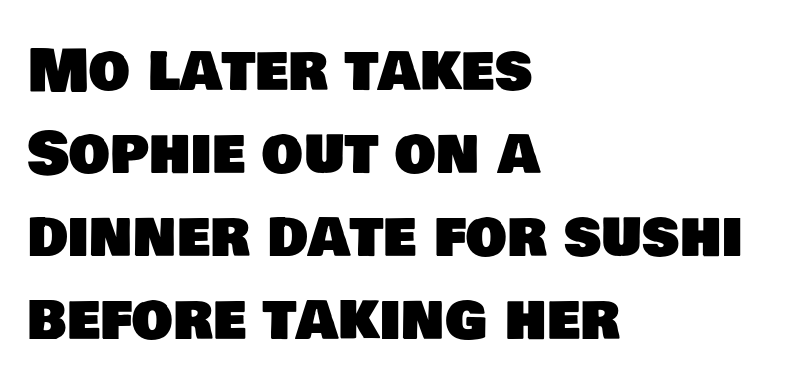
{"serif": "no", "width": "normal", "stroke_contrast": "low", "x_height": "large", "monospaced": "no", "underline": "no", "align": "left", "line_spacing": "normal", "line_spacing_ratio": 1.43, "letter_spacing": "normal", "letter_spacing_em": 0.0, "glyph_px": 58}
